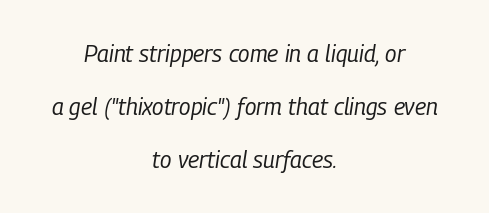
The text block is weighted toward neither margin, spreading evenly from the middle. Unmarked baselines from the first word to the last. The lettering tilts uniformly, giving the passage an italic look. The face used here is rendered with its standard letterfit. Notice the wide empty band between every row — that's loose leading.
